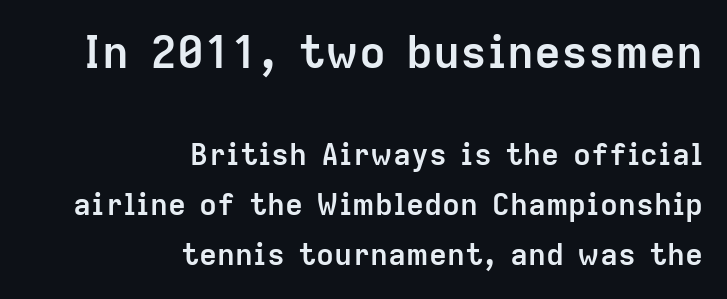
The face used here has the dense, thick strokes of a bold. The space beneath each line is pristine and unruled. Whoever set this chose a conventional vertical rhythm. A roman cut, with each character standing at attention. Short note: letters normally spaced. Compared with a flush-left layout, this one pins lines to the opposite, right side.
